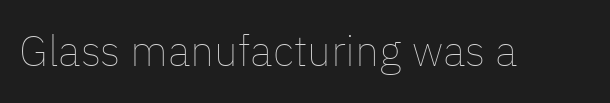
The image shows 43 px thin type, upright; set normal letter spacing, not underlined; low stroke contrast and a medium x-height.
